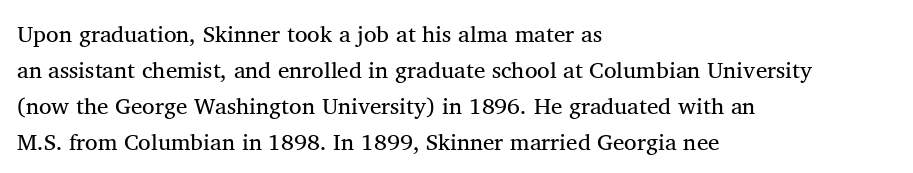
Q: Is the text bold? A: No.
Q: Is the text italic (slanted)? A: No, it is upright.
Q: Is the text underlined? A: No.
Q: How is the paragraph aligned? A: Left-aligned.
Q: Is the spacing between letters normal or unusually wide? A: Normal.
Q: Is the spacing between lines tight, normal or loose? A: Normal.
